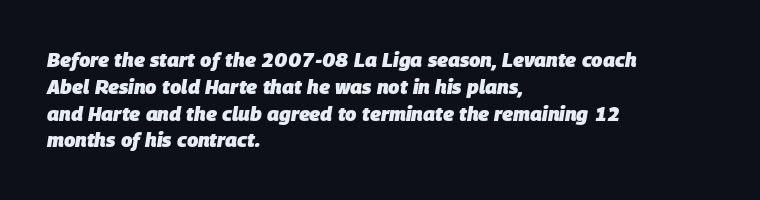
A bare baseline throughout the passage. Slanted lettering throughout. These words are printed bold, with thick strokes throughout. You could call the tracking neutral — neither tight nor loose.
